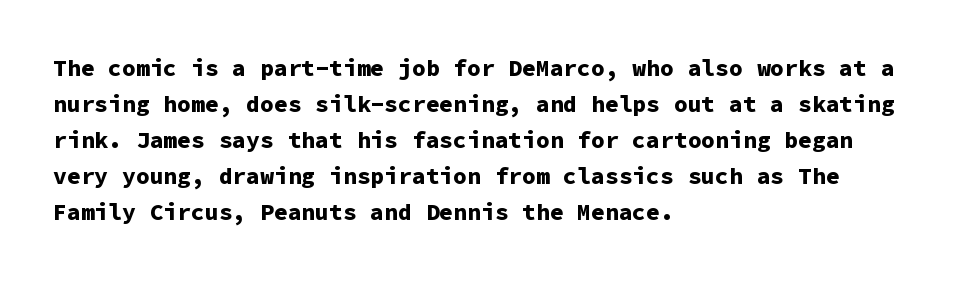
Notice how descenders clear the ascenders below comfortably — that's standard leading. The sample has been set heavy, in full bold. Italic? Not at all — the glyphs are vertical. A bare baseline throughout the passage. The rag falls on the right side of this text block. Inter-character spacing is left at the font's built-in metrics.
